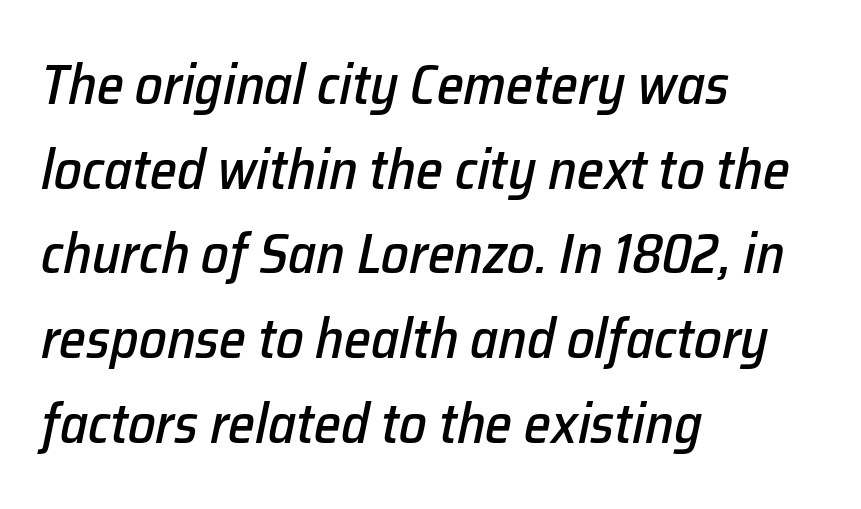
Q: Is the text italic (slanted)? A: Yes, it leans right by about 12 degrees.
Q: Is the text underlined? A: No.
Q: How is the paragraph aligned? A: Left-aligned.
Q: Is the spacing between letters normal or unusually wide? A: Normal.
Q: Is the spacing between lines tight, normal or loose? A: Normal.
Q: Width (condensed, normal, or wide)? A: Normal.
Q: Stroke contrast? A: Low.
Q: x-height? A: Medium.
Q: Monospaced? A: No.
